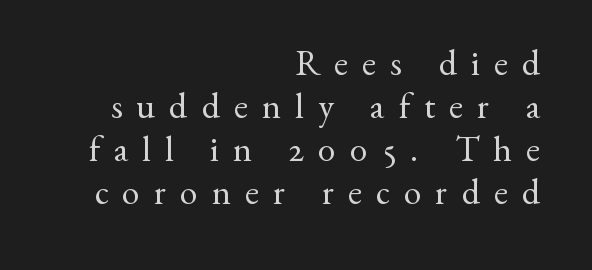
The image shows 36 px regular-weight serif type, upright; set right-aligned, line spacing 1.19x, unusually wide letter spacing (+0.39 em), not underlined; medium stroke contrast and a small x-height.
